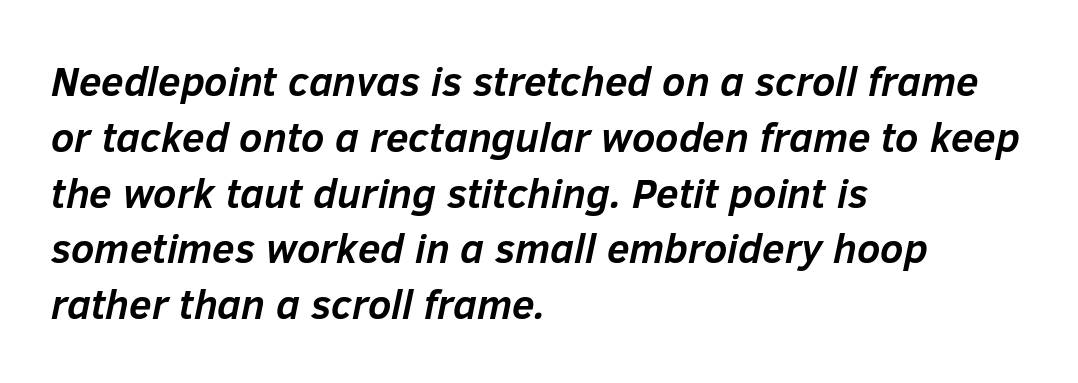
Q: Is the text bold? A: Yes.
Q: Is the text italic (slanted)? A: Yes, it leans right by about 12 degrees.
Q: Is the text underlined? A: No.
Q: How is the paragraph aligned? A: Left-aligned.
Q: Is the spacing between letters normal or unusually wide? A: Normal.
Q: Is the spacing between lines tight, normal or loose? A: Normal.
Q: Width (condensed, normal, or wide)? A: Normal.
Q: Stroke contrast? A: Low.
Q: x-height? A: Medium.
Q: Monospaced? A: No.
